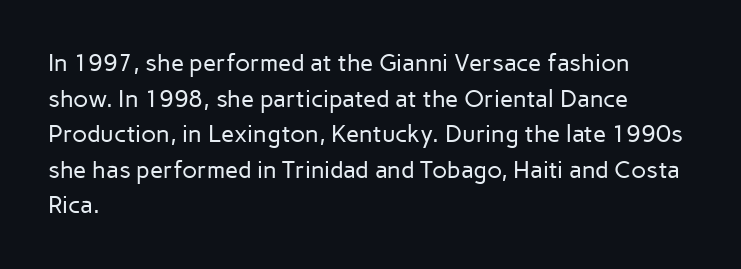
No italicization has been applied; the sample stays upright. Each line starts at the same left margin while the right side varies. Weight: regular or lighter. Compared with typical paragraphs, the rows here are spaced about the same. No extra tracking has been applied to these lines. Any mark beneath the type? The region is blank.
